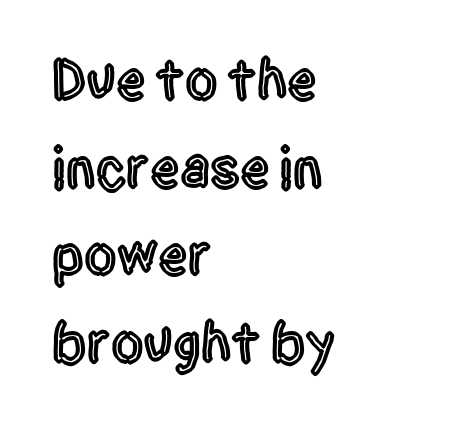
The designer went with a sans here, leaving each stem footless. Leading matches the norm, producing a regular column. The passage shown is not underscored anywhere. Nobody touched the tracking dial on this one. The lines in this sample share a left origin and differ only in where they stop. Think of a printed novel: that variable character pitch is what you see here.
